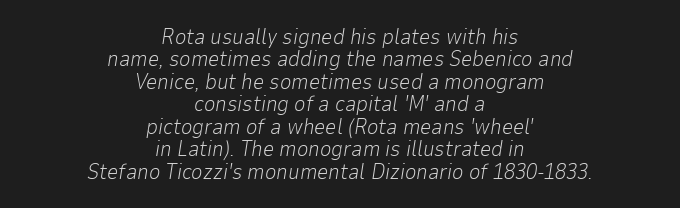
{"italic": "yes", "lean": "right", "slant_degrees": 9, "bold": "no", "underline": "no", "align": "center", "line_spacing": "tight", "line_spacing_ratio": 1.02, "letter_spacing": "normal", "letter_spacing_em": 0.0, "glyph_px": 22}
